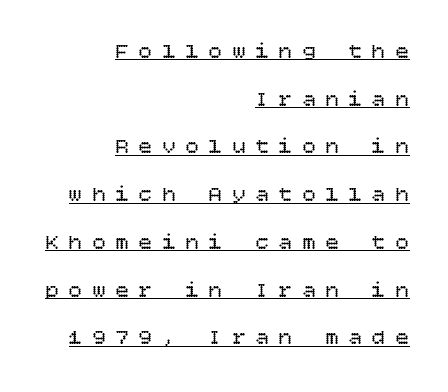
Q: Is the text bold? A: No.
Q: Is the text italic (slanted)? A: No, it is upright.
Q: Is the text underlined? A: Yes.
Q: How is the paragraph aligned? A: Right-aligned.
Q: Is the spacing between letters normal or unusually wide? A: Unusually wide.
Q: Is the spacing between lines tight, normal or loose? A: Loose.
